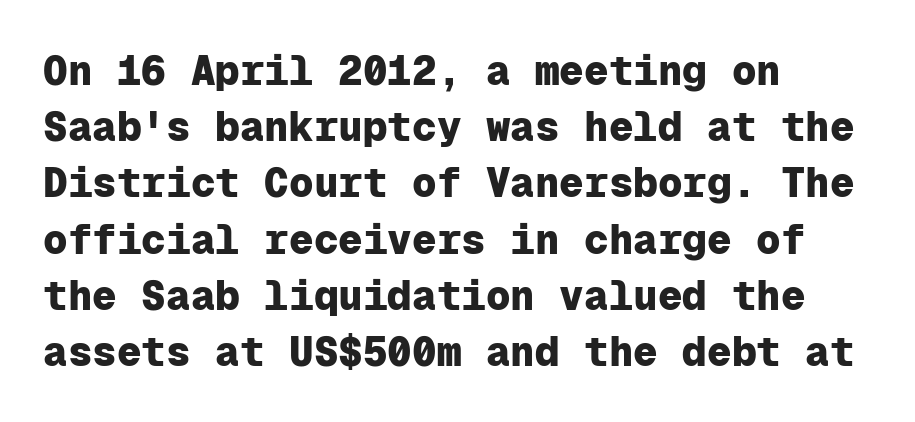
The type sits square on the baseline with zero lean. Compared with an ordinary text face, these strokes are far heavier — a full bold. A typesetter would call this zero additional tracking. Examine the stroke ends and you'll find no serifs. Clear beneath every line of the passage.
